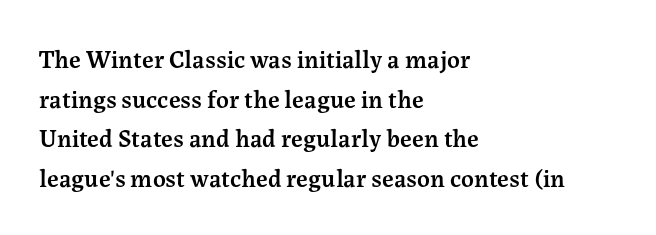
A bare baseline throughout the passage. Letter spacing: default. It's the straight-up-and-down kind of type. A somewhat darkened texture: the type is semibold rather than bold. Interline gaps are of average width in this sample. Compared with a centered layout, this one pins lines to the left instead.
